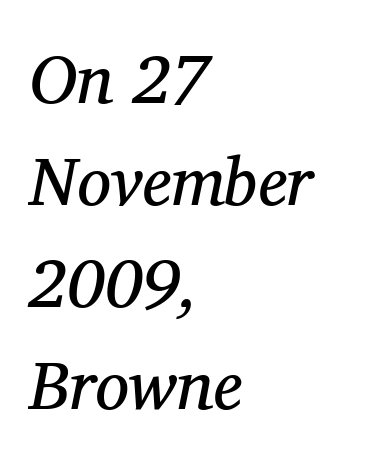
The image shows 68 px regular-weight serif type, italic (leaning right); set left-aligned, normal line spacing (1.5x), normal letter spacing, not underlined; medium stroke contrast and a medium x-height.
